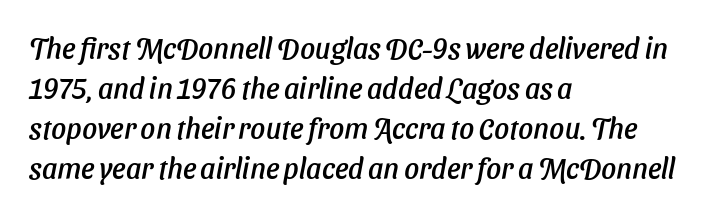
{"italic": "yes", "lean": "right", "slant_degrees": 11, "width": "normal", "stroke_contrast": "low", "x_height": "medium", "monospaced": "no", "underline": "no", "align": "left", "line_spacing": "normal", "line_spacing_ratio": 1.38, "letter_spacing": "normal", "letter_spacing_em": 0.0, "glyph_px": 29}
